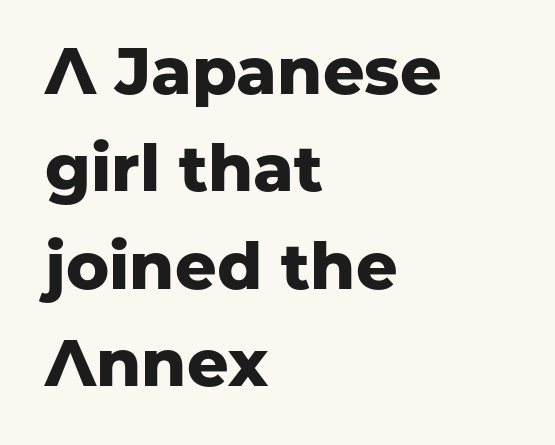
{"serif": "no", "italic": "no", "bold": "yes", "weight": "heavy", "width": "normal", "stroke_contrast": "low", "x_height": "medium", "monospaced": "no", "underline": "no", "align": "left", "line_spacing": "normal", "line_spacing_ratio": 1.5, "letter_spacing": "normal", "letter_spacing_em": 0.0, "glyph_px": 65}
